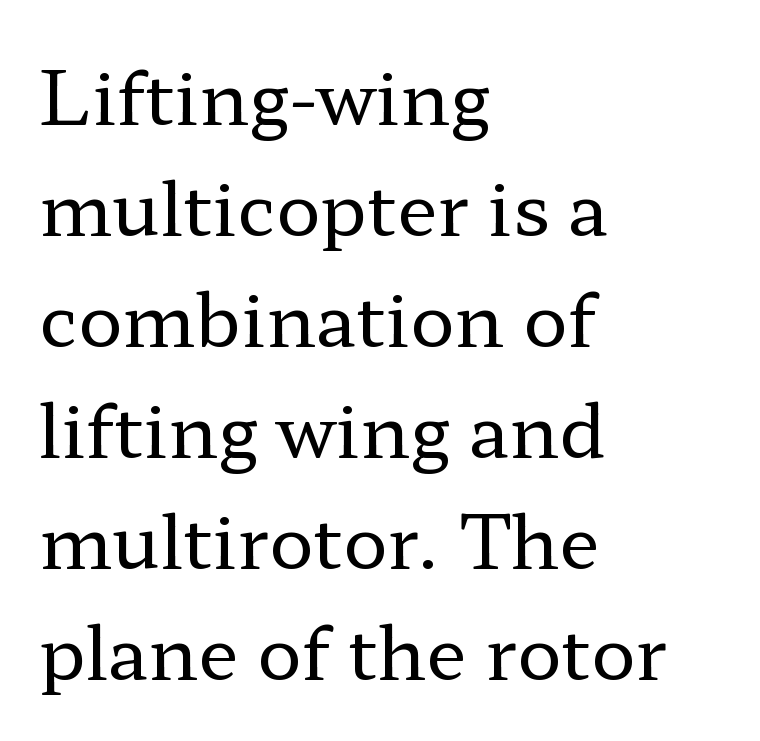
{"serif": "yes", "italic": "no", "bold": "no", "weight": "regular", "width": "wide", "stroke_contrast": "low", "x_height": "medium", "monospaced": "no", "underline": "no", "align": "left", "line_spacing": "normal", "line_spacing_ratio": 1.5, "letter_spacing": "normal", "letter_spacing_em": 0.0, "glyph_px": 74}
